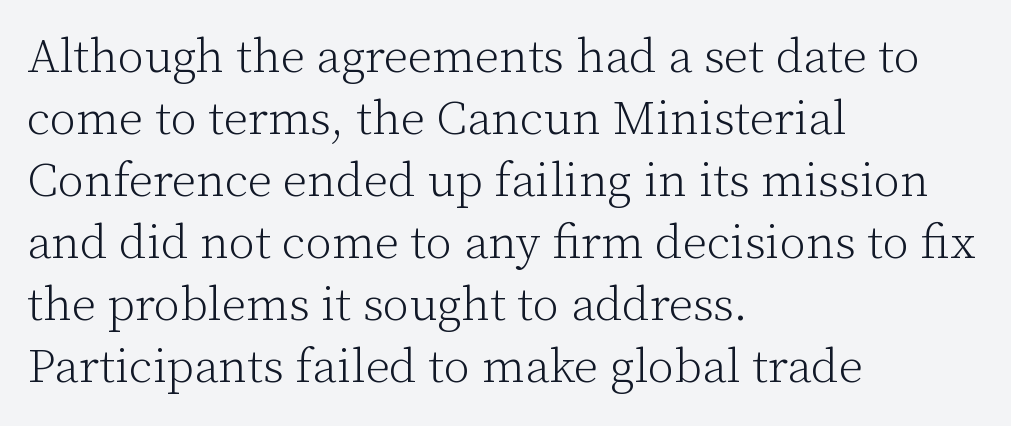
{"serif": "yes", "italic": "no", "bold": "no", "weight": "light", "width": "normal", "stroke_contrast": "low", "x_height": "medium", "monospaced": "no", "underline": "no", "align": "left", "line_spacing": "normal", "line_spacing_ratio": 1.29, "letter_spacing": "normal", "letter_spacing_em": 0.0, "glyph_px": 48}
